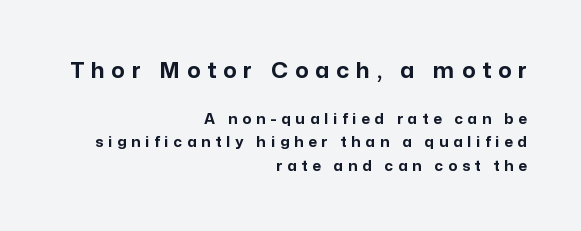
{"italic": "no", "bold": "yes", "underline": "no", "align": "right", "line_spacing": "normal", "line_spacing_ratio": 1.59, "letter_spacing": "wide", "letter_spacing_em": 0.32, "larger_block": "first", "size_ratio": 1.47, "glyph_px": 22}
